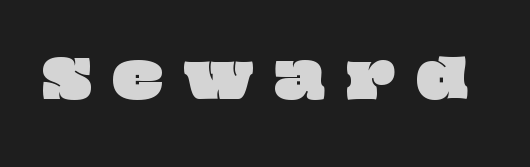
{"width": "wide", "stroke_contrast": "low", "x_height": "large", "monospaced": "no", "underline": "no", "letter_spacing": "wide", "letter_spacing_em": 0.41, "glyph_px": 52}
